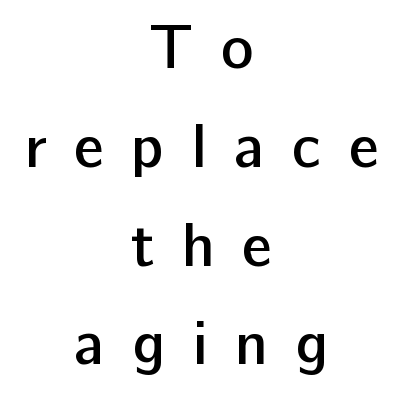
{"serif": "no", "italic": "no", "bold": "semi", "weight": "semibold", "width": "normal", "stroke_contrast": "low", "x_height": "medium", "monospaced": "no", "underline": "no", "align": "center", "line_spacing": "normal", "line_spacing_ratio": 1.62, "letter_spacing": "wide", "letter_spacing_em": 0.45, "glyph_px": 61}
